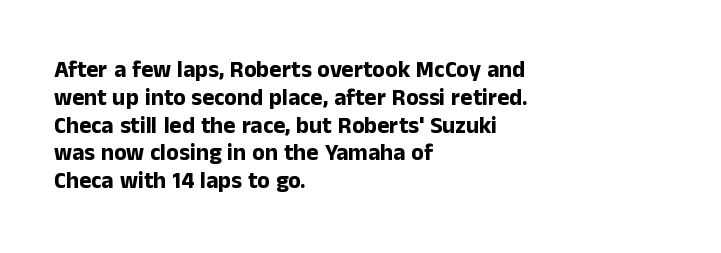
Q: Is the text bold? A: Yes.
Q: Is the text italic (slanted)? A: No, it is upright.
Q: Is the text underlined? A: No.
Q: How is the paragraph aligned? A: Left-aligned.
Q: Is the spacing between letters normal or unusually wide? A: Normal.
